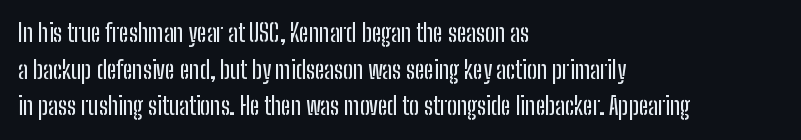
The image shows 24 px text type, upright; set left-aligned, normal line spacing (1.53x), normal letter spacing, not underlined.
